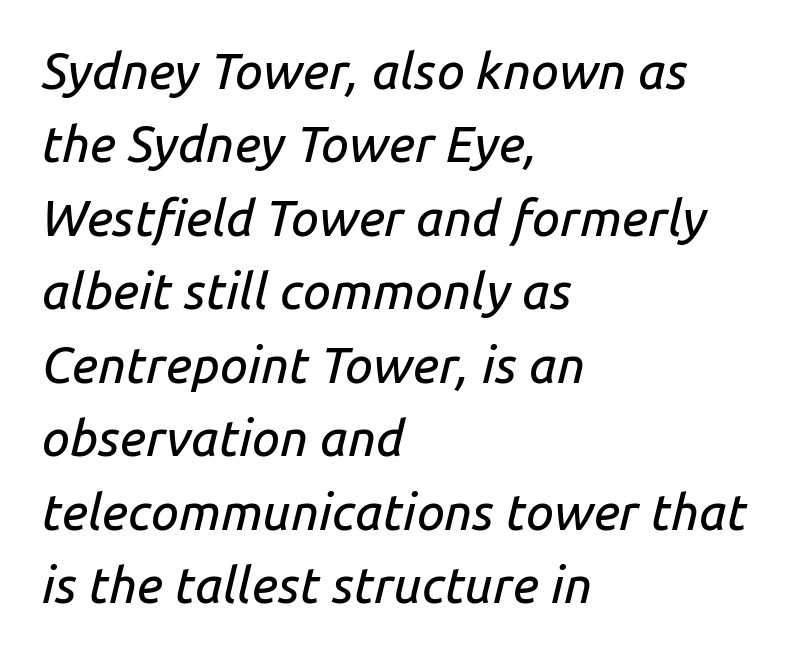
The image shows 50 px text type, italic (leaning right); set left-aligned, normal line spacing (1.47x), normal letter spacing, not underlined; low stroke contrast and a medium x-height.
